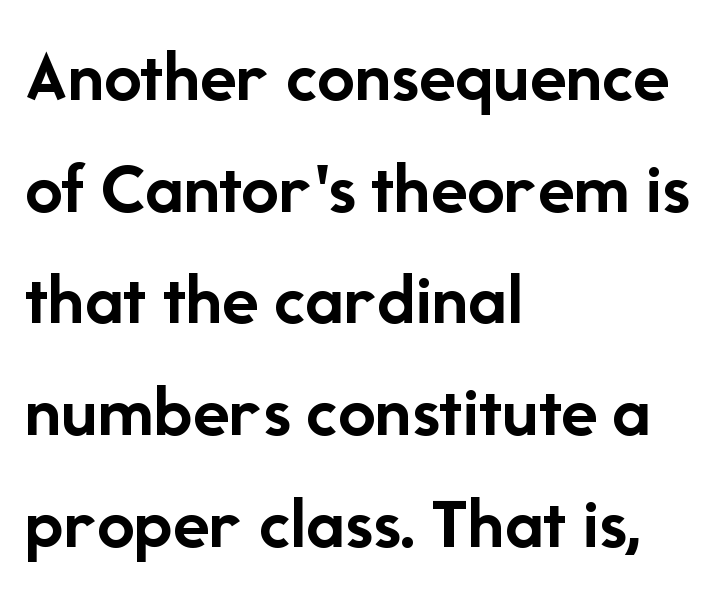
Q: Is the text bold? A: Yes.
Q: Is the text italic (slanted)? A: No, it is upright.
Q: Is the typeface a serif or a sans-serif typeface? A: Sans-serif.
Q: Is the text underlined? A: No.
Q: How is the paragraph aligned? A: Left-aligned.
Q: Is the spacing between letters normal or unusually wide? A: Normal.
Q: Is the spacing between lines tight, normal or loose? A: Normal.
Q: Width (condensed, normal, or wide)? A: Normal.
Q: Stroke contrast? A: Low.
Q: x-height? A: Medium.
Q: Monospaced? A: No.
